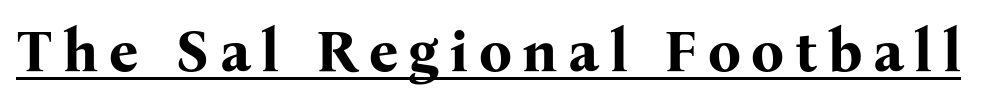
Q: Is the text bold? A: Yes.
Q: Is the text italic (slanted)? A: No, it is upright.
Q: Is the typeface a serif or a sans-serif typeface? A: Serif.
Q: Is the text underlined? A: Yes.
Q: Width (condensed, normal, or wide)? A: Normal.
Q: Stroke contrast? A: Medium.
Q: x-height? A: Medium.
Q: Monospaced? A: No.
